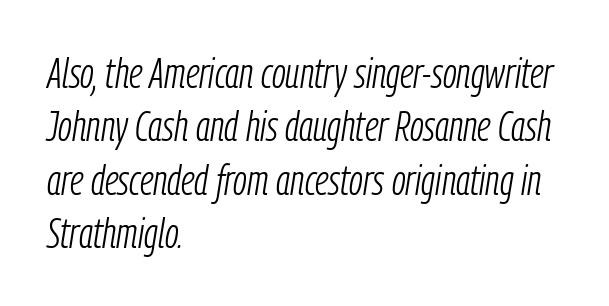
{"italic": "yes", "lean": "right", "slant_degrees": 9, "bold": "no", "weight": "light", "width": "condensed", "stroke_contrast": "low", "x_height": "medium", "monospaced": "no", "underline": "no", "align": "left", "line_spacing": "normal", "line_spacing_ratio": 1.27, "letter_spacing": "normal", "letter_spacing_em": 0.0, "glyph_px": 42}
